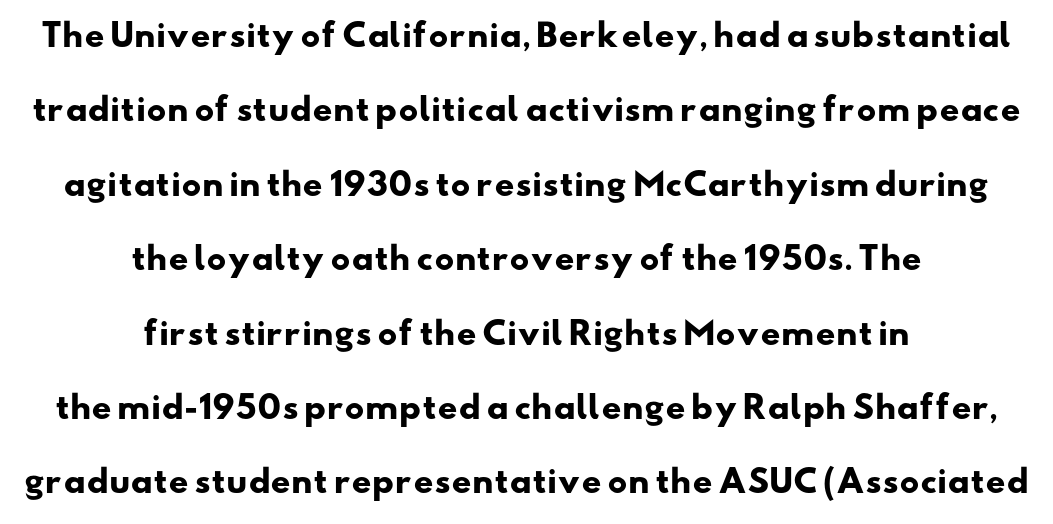
Compared with typical body copy, the letter spacing here is the same. A typesetter would call this proportional, since set widths differ per character. Is this a sans? Yes — the strokes have no serifs. Plain, unruled lines of type. The vertical gap from one line to the next is large. The compositor balanced each line on the midline.
